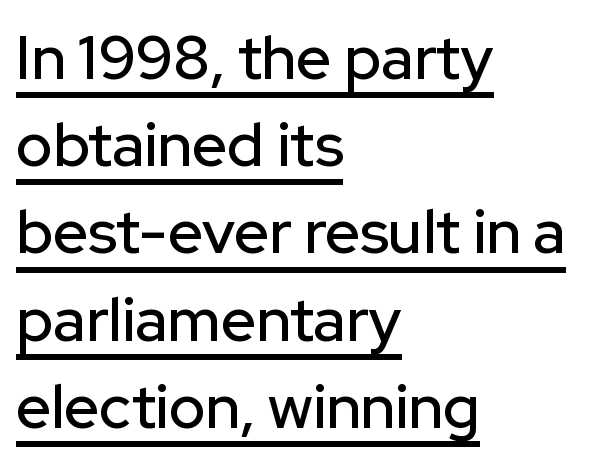
Q: Is the text italic (slanted)? A: No, it is upright.
Q: Is the typeface a serif or a sans-serif typeface? A: Sans-serif.
Q: Is the text underlined? A: Yes.
Q: How is the paragraph aligned? A: Left-aligned.
Q: Is the spacing between letters normal or unusually wide? A: Normal.
Q: Is the spacing between lines tight, normal or loose? A: Normal.
Q: Width (condensed, normal, or wide)? A: Normal.
Q: Stroke contrast? A: Low.
Q: x-height? A: Medium.
Q: Monospaced? A: No.
